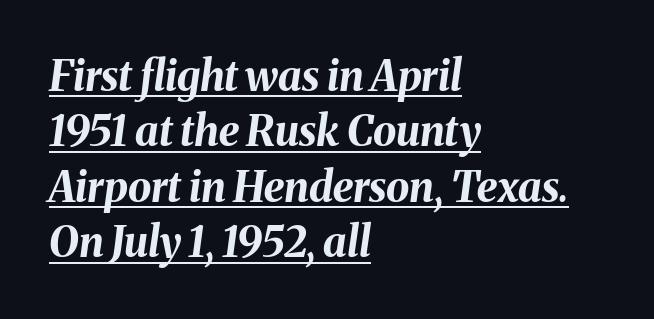
The image shows 42 px bold type, italic (leaning right); set left-aligned, normal line spacing (1.32x), normal letter spacing, underlined; medium stroke contrast and a medium x-height.
